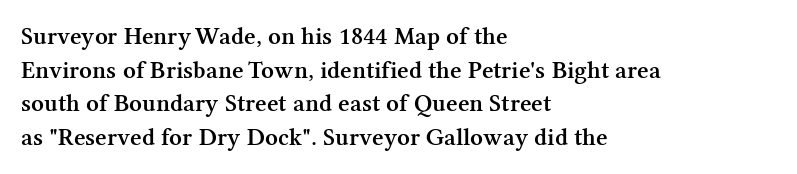
The image shows 25 px text type, upright; set left-aligned, normal line spacing (1.35x), normal letter spacing, not underlined.
